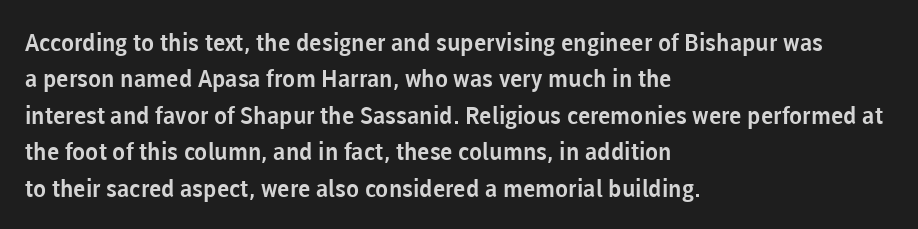
Q: Is the text italic (slanted)? A: No, it is upright.
Q: Is the text underlined? A: No.
Q: How is the paragraph aligned? A: Left-aligned.
Q: Is the spacing between letters normal or unusually wide? A: Normal.
Q: Is the spacing between lines tight, normal or loose? A: Normal.
